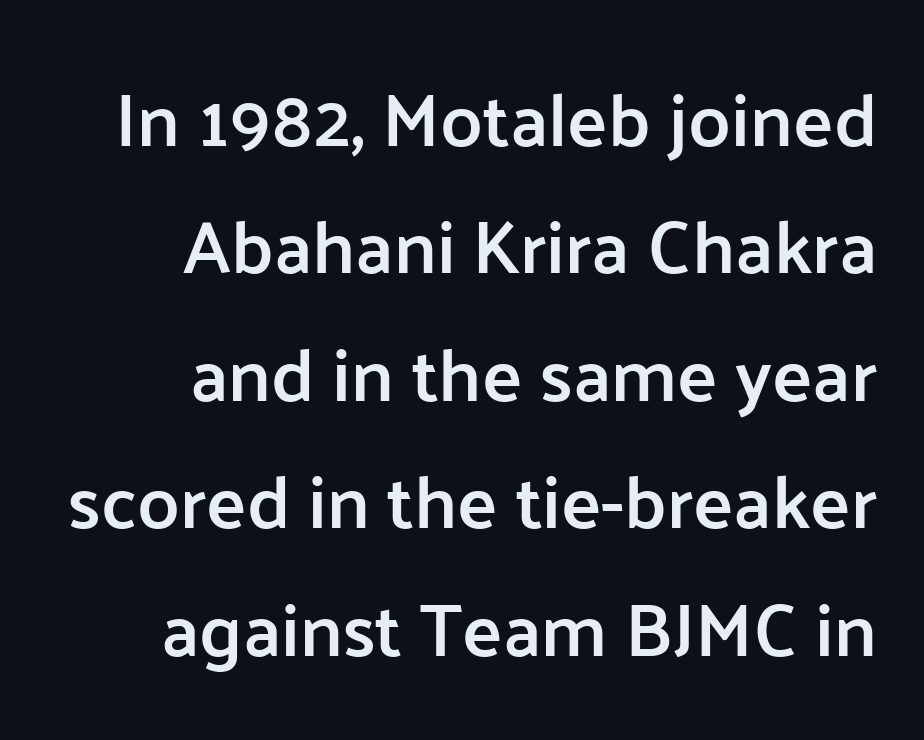
{"serif": "no", "italic": "no", "bold": "semi", "weight": "semibold", "width": "normal", "stroke_contrast": "low", "x_height": "medium", "monospaced": "no", "underline": "no", "align": "right", "line_spacing": "normal", "line_spacing_ratio": 1.7, "letter_spacing": "normal", "letter_spacing_em": 0.0, "glyph_px": 75}
